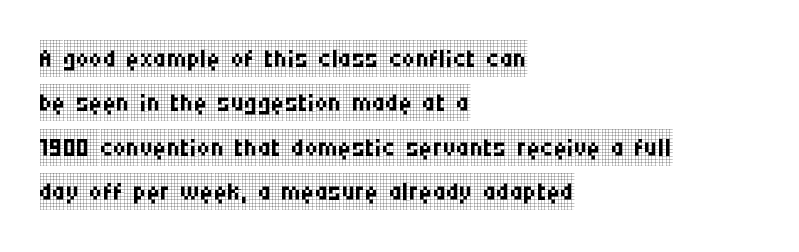
The image shows 37 px regular-weight, condensed serif type, upright; set left-aligned, line spacing 1.2x, normal letter spacing, not underlined; low stroke contrast and a large x-height.
